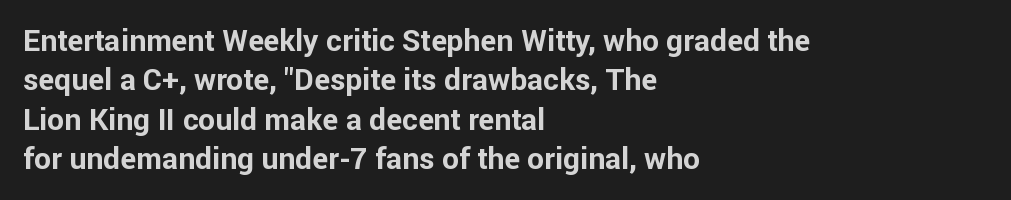
Q: Is the text bold? A: Yes.
Q: Is the text italic (slanted)? A: No, it is upright.
Q: Is the typeface a serif or a sans-serif typeface? A: Sans-serif.
Q: Is the text underlined? A: No.
Q: How is the paragraph aligned? A: Left-aligned.
Q: Is the spacing between letters normal or unusually wide? A: Normal.
Q: Is the spacing between lines tight, normal or loose? A: Normal.
Q: Width (condensed, normal, or wide)? A: Normal.
Q: Stroke contrast? A: Low.
Q: x-height? A: Medium.
Q: Monospaced? A: No.
